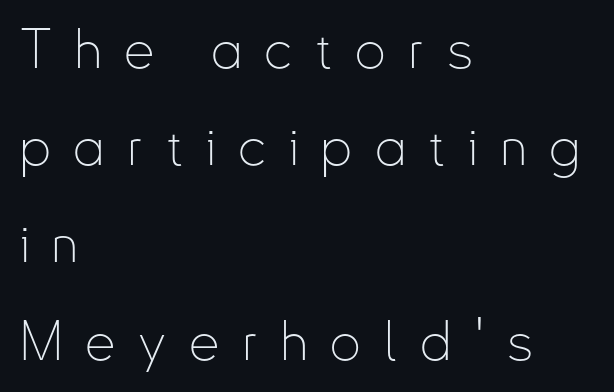
{"serif": "no", "italic": "no", "bold": "no", "weight": "thin", "width": "condensed", "stroke_contrast": "low", "x_height": "small", "monospaced": "no", "underline": "no", "align": "left", "line_spacing_ratio": 1.8, "letter_spacing": "wide", "letter_spacing_em": 0.42, "glyph_px": 54}
